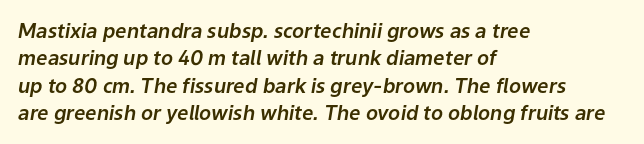
Quick note: underline off. The passage shown has conventional tracking throughout. Is the type slanted? Yes — the strokes lean at a clear angle. The lines are quadded left.
